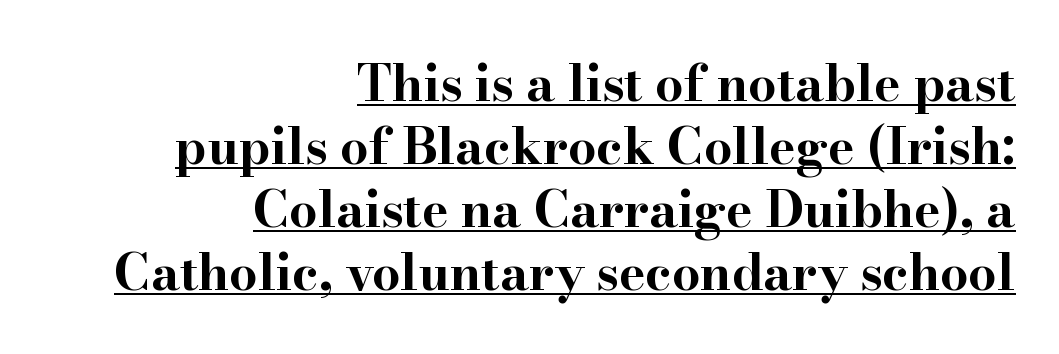
The image shows 50 px bold, wide serif type, upright; set right-aligned, normal line spacing (1.26x), normal letter spacing, underlined; high stroke contrast and a small x-height.
